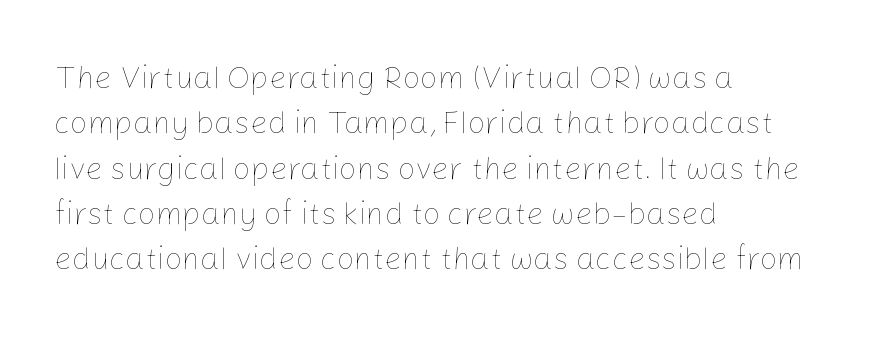
{"italic": "no", "bold": "no", "weight": "thin", "width": "normal", "stroke_contrast": "low", "x_height": "medium", "monospaced": "no", "underline": "no", "align": "left", "line_spacing": "normal", "line_spacing_ratio": 1.46, "letter_spacing": "normal", "letter_spacing_em": 0.0, "glyph_px": 31}
